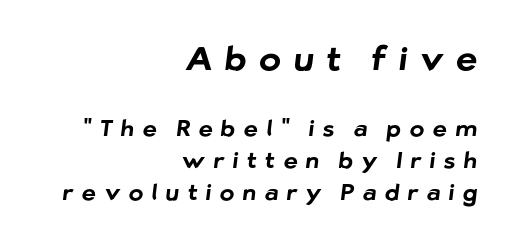
{"serif": "no", "bold": "yes", "weight": "bold", "width": "normal", "stroke_contrast": "low", "x_height": "medium", "monospaced": "no", "underline": "no", "align": "right", "line_spacing": "normal", "line_spacing_ratio": 1.46, "letter_spacing": "wide", "letter_spacing_em": 0.38, "larger_block": "first", "size_ratio": 1.5, "glyph_px": 33}
